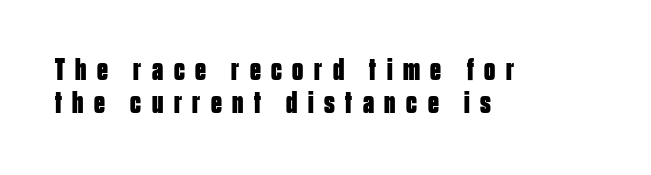
Compared with typical paragraphs, the rows here are closer together. Style check: upright. Note the varied advance widths — an 'i' is clearly narrower than an 'm'. How are the letters spaced? Widely, with obvious added tracking. Left-aligned paragraph, ragged on the right.
